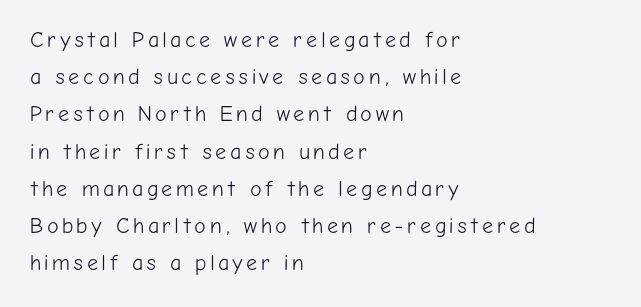
Q: Is the text bold? A: No.
Q: Is the text italic (slanted)? A: No, it is upright.
Q: Is the text underlined? A: No.
Q: How is the paragraph aligned? A: Left-aligned.
Q: Is the spacing between lines tight, normal or loose? A: Normal.
